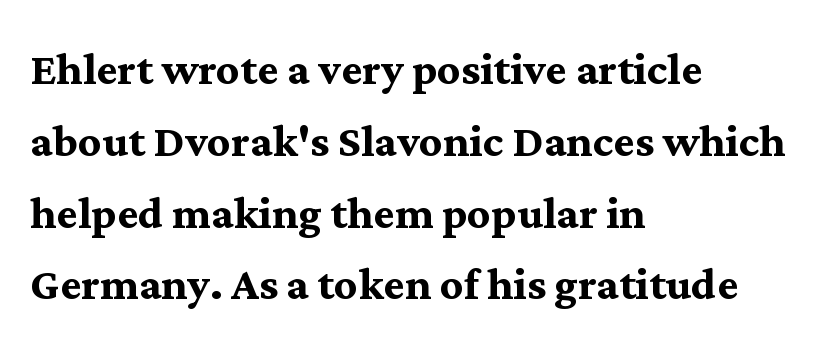
If you drew a line through each stem, it would be perfectly vertical. In terms of weight, the rendering is a true, heavy bold. This rendering features lettering with no underline. How are the letters spaced? Ordinarily, with no added tracking. Is this a fixed-width face? No — the glyphs have proportional, varying widths. The passage is arranged the way most books set body copy — flush left.
